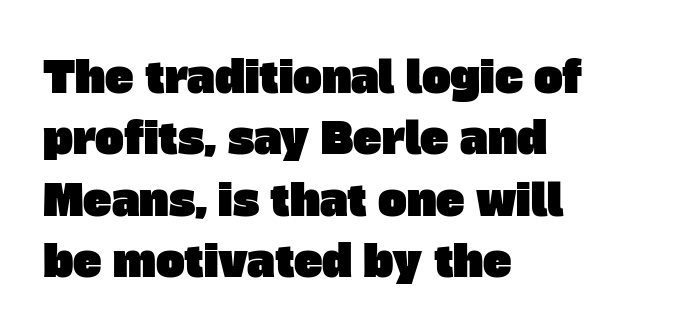
{"serif": "no", "width": "normal", "stroke_contrast": "low", "x_height": "large", "monospaced": "no", "underline": "no", "align": "left", "line_spacing": "normal", "line_spacing_ratio": 1.43, "letter_spacing": "normal", "letter_spacing_em": 0.0, "glyph_px": 43}
